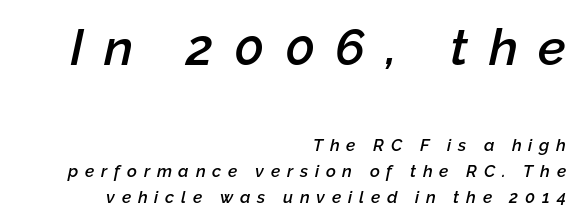
Q: Is the text bold? A: Semi-bold.
Q: Is the text italic (slanted)? A: Yes, it leans right by about 12 degrees.
Q: Is the text underlined? A: No.
Q: How is the paragraph aligned? A: Right-aligned.
Q: Is the spacing between letters normal or unusually wide? A: Unusually wide.
Q: Is the spacing between lines tight, normal or loose? A: Normal.
Q: Which block of text is set in a larger size, the first (top) or the second (bottom)? A: The first (top) one.
Q: Width (condensed, normal, or wide)? A: Normal.
Q: Stroke contrast? A: Low.
Q: x-height? A: Medium.
Q: Monospaced? A: No.
